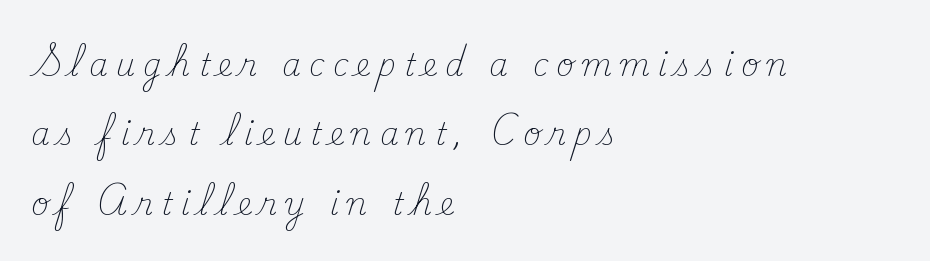
The image shows 30 px light serif type; set left-aligned, loose line spacing (2.31x), unusually wide letter spacing (+0.27 em), not underlined; medium stroke contrast and a small x-height.
